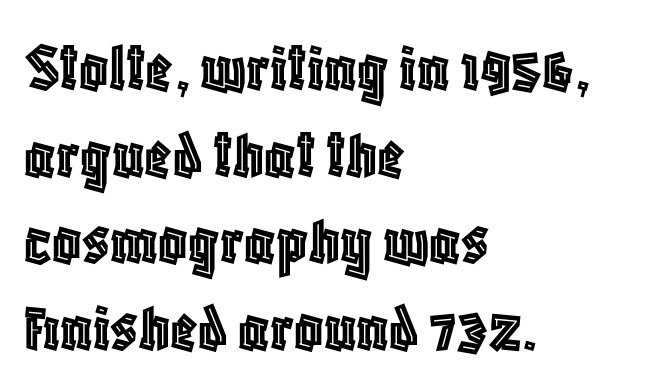
Character widths vary here, with narrow letters taking less room than wide ones. It's the straight-up-and-down kind of type. The rag falls on the right side of this text block. Short note: letters normally spaced. Unmarked baselines from the first word to the last.
